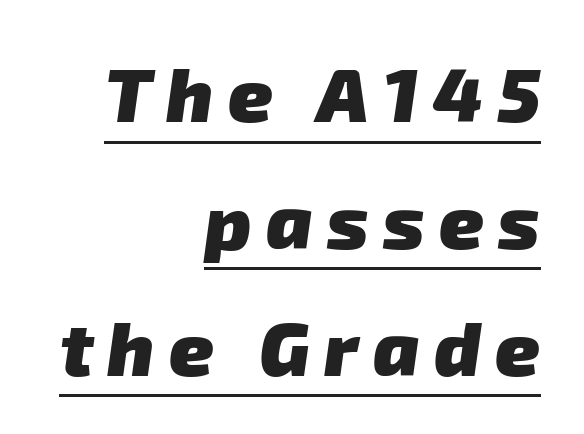
The image shows 76 px heavy sans-serif type; set right-aligned, normal line spacing (1.67x), underlined; low stroke contrast and a medium x-height.
